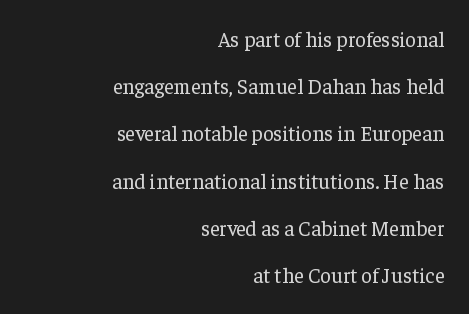
Q: Is the text bold? A: No.
Q: Is the text italic (slanted)? A: No, it is upright.
Q: Is the text underlined? A: No.
Q: How is the paragraph aligned? A: Right-aligned.
Q: Is the spacing between letters normal or unusually wide? A: Normal.
Q: Is the spacing between lines tight, normal or loose? A: Loose.
